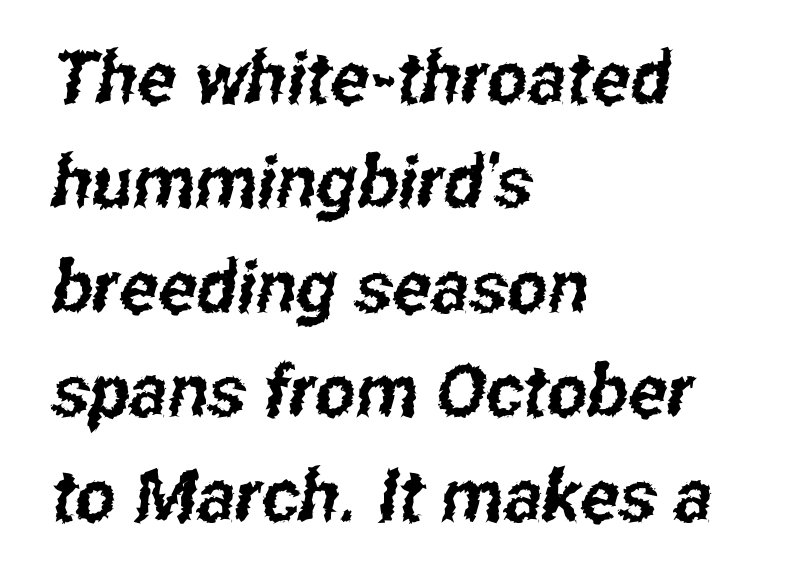
The image shows 72 px condensed sans-serif type; set left-aligned, normal line spacing (1.45x), normal letter spacing, not underlined; low stroke contrast and a medium x-height.
